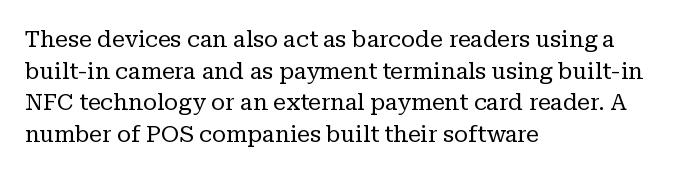
The strokes are not fattened; the text isn't bold. Beneath every word, the page is bare. Every row of glyphs begins at an identical x-position on the left. In terms of posture, this sample is upright.
